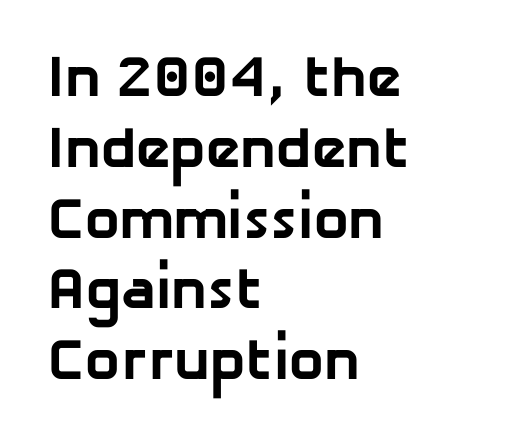
The image shows 58 px bold sans-serif type; set left-aligned, line spacing 1.22x, normal letter spacing, not underlined; low stroke contrast and a medium x-height.
